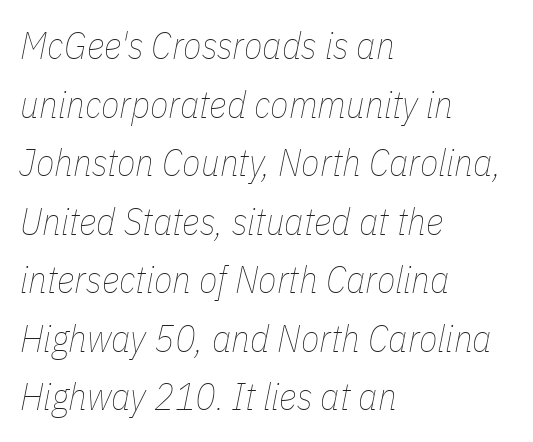
Q: Is the text bold? A: No.
Q: Is the text italic (slanted)? A: Yes, it leans right by about 11 degrees.
Q: Is the text underlined? A: No.
Q: How is the paragraph aligned? A: Left-aligned.
Q: Is the spacing between letters normal or unusually wide? A: Normal.
Q: Is the spacing between lines tight, normal or loose? A: Normal.
Q: Width (condensed, normal, or wide)? A: Condensed.
Q: Stroke contrast? A: Low.
Q: x-height? A: Medium.
Q: Monospaced? A: No.
